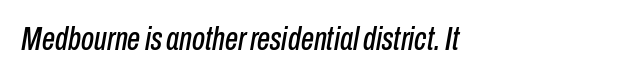
Q: Is the text italic (slanted)? A: Yes, it leans right by about 10 degrees.
Q: Is the text underlined? A: No.
Q: How is the paragraph aligned? A: Left-aligned.
Q: Is the spacing between letters normal or unusually wide? A: Normal.
Q: Width (condensed, normal, or wide)? A: Condensed.
Q: Stroke contrast? A: Low.
Q: x-height? A: Medium.
Q: Monospaced? A: No.
